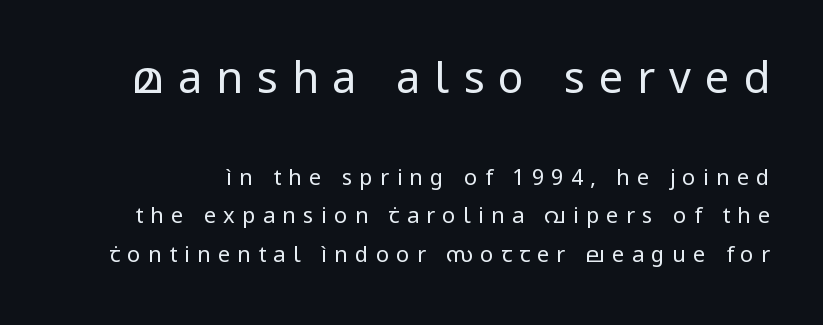
The image shows 43 px regular-weight sans-serif type, upright; set line spacing 1.77x, unusually wide letter spacing (+0.33 em), not underlined; the first (top) block is 1.95x larger; low stroke contrast and a medium x-height.
